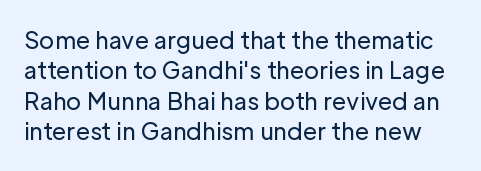
Q: Is the text bold? A: No.
Q: Is the text italic (slanted)? A: No, it is upright.
Q: Is the text underlined? A: No.
Q: Is the spacing between letters normal or unusually wide? A: Normal.
Q: Is the spacing between lines tight, normal or loose? A: Normal.
